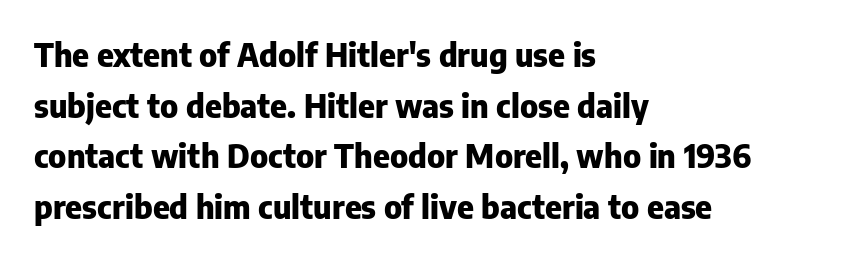
The image shows 32 px heavy sans-serif type, upright; set left-aligned, normal line spacing (1.58x), normal letter spacing, not underlined; low stroke contrast and a medium x-height.
